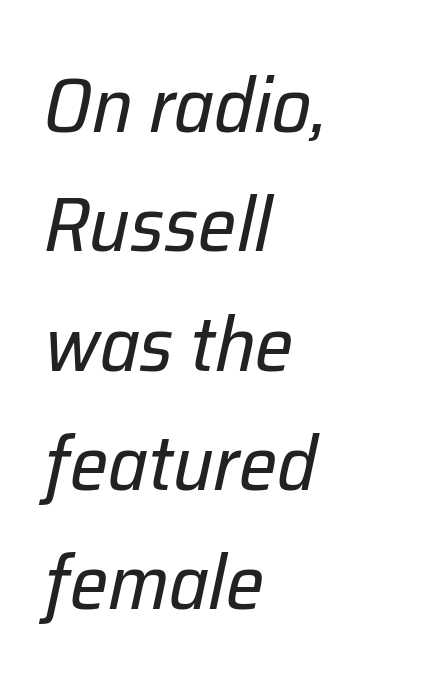
{"italic": "yes", "lean": "right", "slant_degrees": 12, "bold": "no", "weight": "regular", "width": "normal", "stroke_contrast": "low", "x_height": "medium", "monospaced": "no", "underline": "no", "align": "left", "line_spacing": "normal", "line_spacing_ratio": 1.55, "letter_spacing": "normal", "letter_spacing_em": 0.0, "glyph_px": 77}
